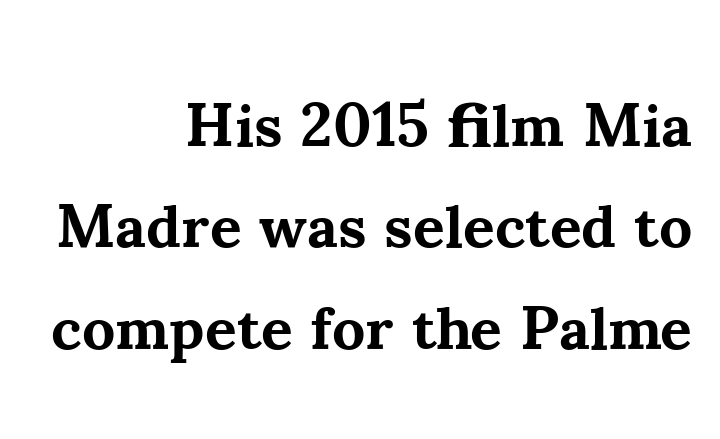
Q: Is the text bold? A: Yes.
Q: Is the text italic (slanted)? A: No, it is upright.
Q: Is the typeface a serif or a sans-serif typeface? A: Serif.
Q: Is the text underlined? A: No.
Q: How is the paragraph aligned? A: Right-aligned.
Q: Is the spacing between letters normal or unusually wide? A: Normal.
Q: Is the spacing between lines tight, normal or loose? A: Normal.
Q: Width (condensed, normal, or wide)? A: Normal.
Q: Stroke contrast? A: Medium.
Q: x-height? A: Small.
Q: Monospaced? A: No.
